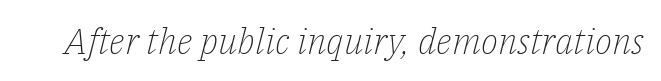
The image shows 36 px light serif type, italic (leaning right); set normal letter spacing, not underlined; low stroke contrast and a medium x-height.
